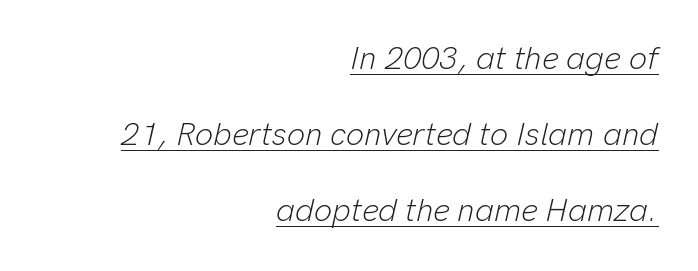
{"italic": "yes", "lean": "right", "slant_degrees": 13, "bold": "no", "weight": "light", "width": "normal", "stroke_contrast": "low", "x_height": "medium", "monospaced": "no", "underline": "yes", "align": "right", "line_spacing": "loose", "line_spacing_ratio": 2.37, "letter_spacing": "normal", "letter_spacing_em": 0.0, "glyph_px": 32}
